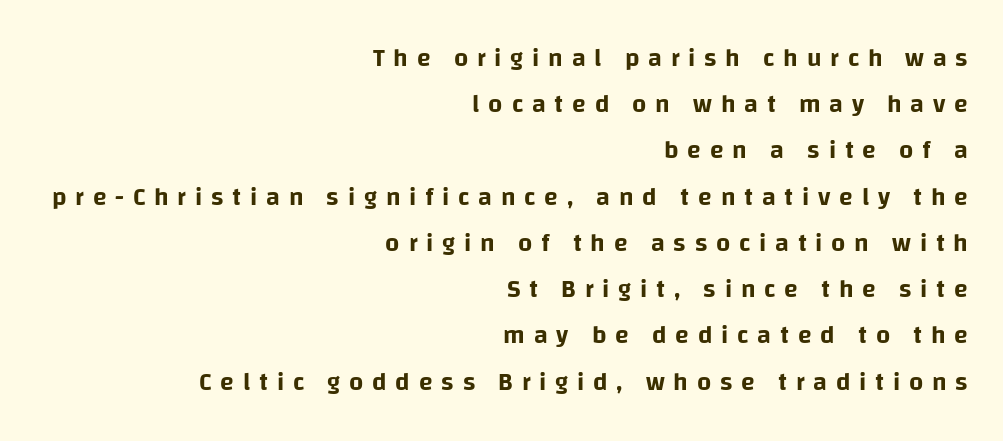
Q: Is the text italic (slanted)? A: No, it is upright.
Q: Is the text underlined? A: No.
Q: How is the paragraph aligned? A: Right-aligned.
Q: Is the spacing between letters normal or unusually wide? A: Unusually wide.
